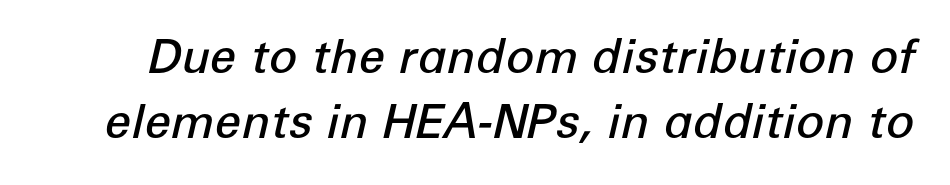
{"italic": "yes", "lean": "right", "slant_degrees": 12, "bold": "semi", "weight": "semibold", "width": "normal", "stroke_contrast": "low", "x_height": "medium", "monospaced": "no", "underline": "no", "line_spacing": "normal", "line_spacing_ratio": 1.38, "letter_spacing": "normal", "letter_spacing_em": 0.0, "glyph_px": 47}
